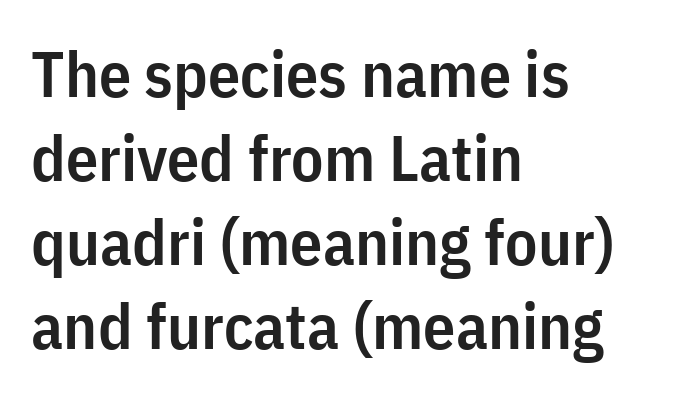
{"serif": "no", "italic": "no", "bold": "semi", "weight": "semibold", "width": "condensed", "stroke_contrast": "low", "x_height": "medium", "monospaced": "no", "underline": "no", "align": "left", "line_spacing": "normal", "line_spacing_ratio": 1.31, "letter_spacing": "normal", "letter_spacing_em": 0.0, "glyph_px": 64}
